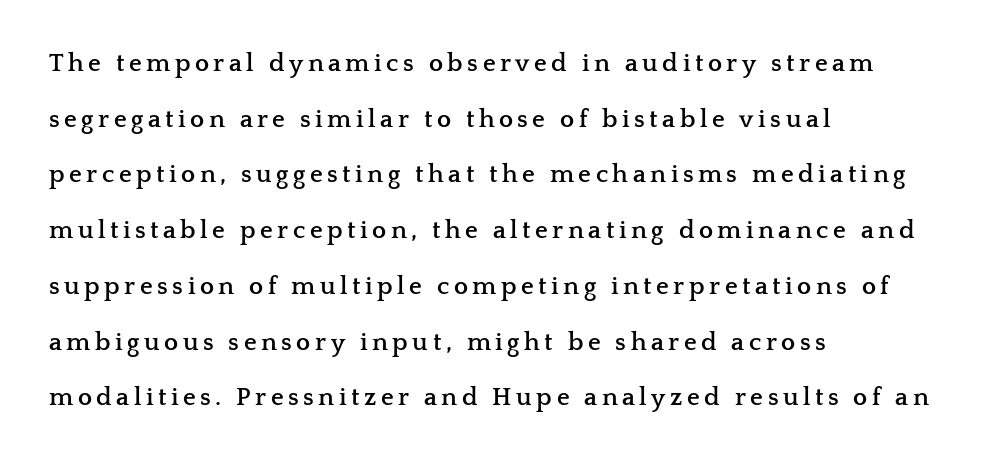
{"italic": "no", "bold": "yes", "underline": "no", "align": "left", "line_spacing": "loose", "line_spacing_ratio": 2.23, "glyph_px": 25}
